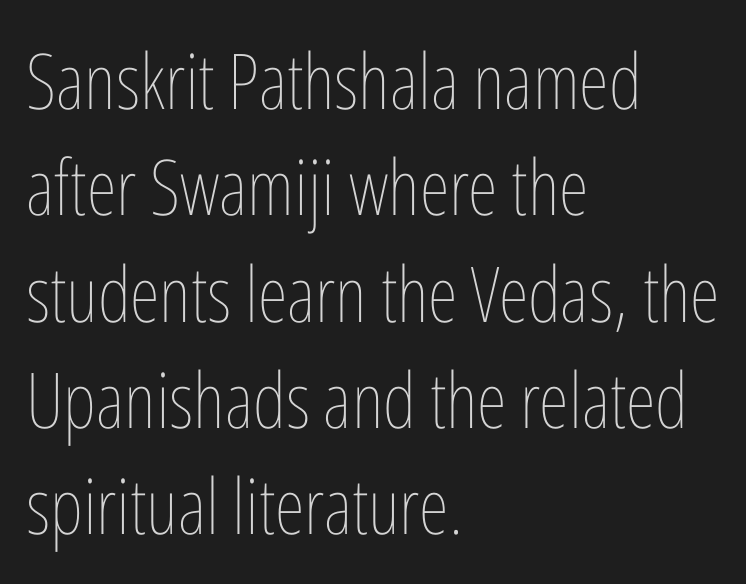
If you drew a ruler down the left edge, every line would touch it. A typesetter would call this leading conventional body-copy spacing. The line texture is even and compact thanks to regular tracking. Letters rest on an invisible, unmarked baseline. The passage shown is typed in a proportional face where columns would drift. Compared with a typical body face, this is equally light or lighter still.
